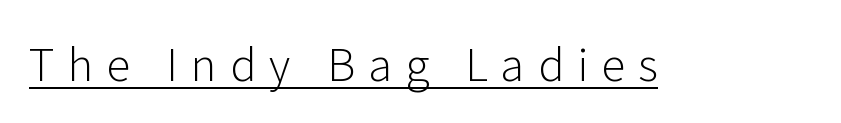
Someone cranked the tracking dial way up on this one. Quick note: underline on. Is there any slant? The stems are plumb. Do the characters align in a grid? No, the font is proportional. This is sans-serif lettering, the kind often seen on screens and signage. This reads as an unemphasized weight, regular at the heaviest.
